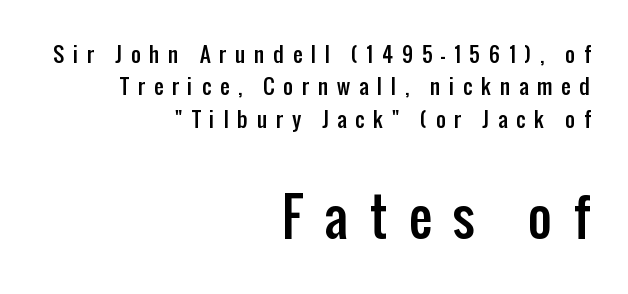
Stroke terminals: plain, sans-serif. Is there much room between lines? A standard amount, neither cramped nor airy. The tracking reads as deliberately expanded to a designer's eye. Notice how the passage keeps a crisp vertical edge on the right only. Upright lettering throughout.
